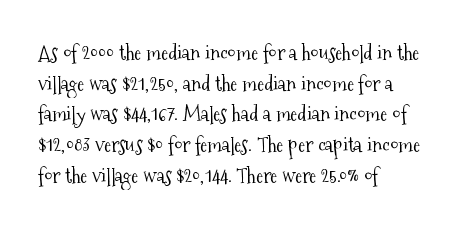
{"italic": "no", "bold": "no", "underline": "no", "align": "left", "line_spacing": "normal", "line_spacing_ratio": 1.46, "letter_spacing": "normal", "letter_spacing_em": 0.0, "glyph_px": 21}
